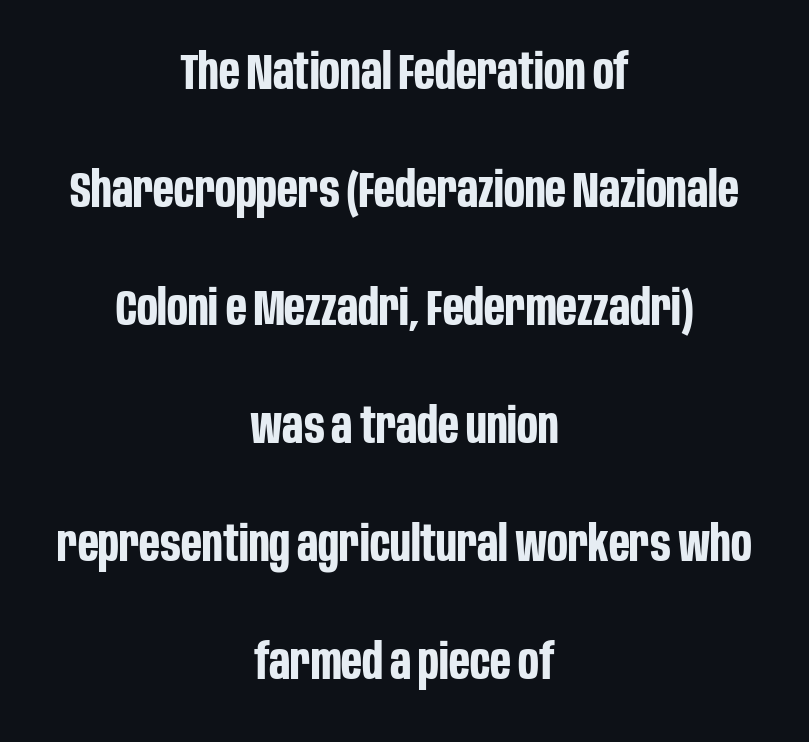
The image shows 49 px bold, condensed sans-serif type, upright; set centered, loose line spacing (2.41x), normal letter spacing, not underlined; low stroke contrast and a large x-height.
